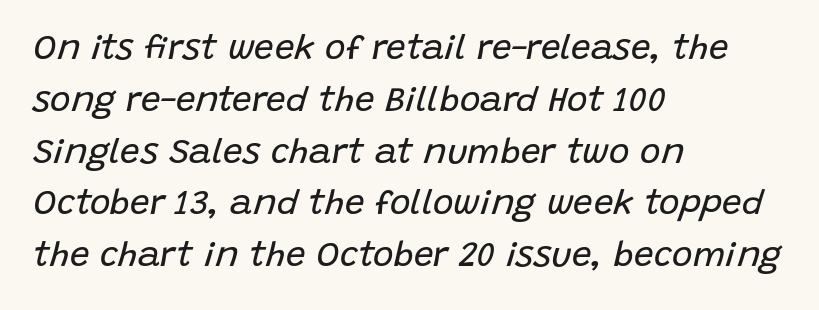
Short note: letters normally spaced. Does the copy run flush right? No — it runs flush left. Honestly, the row spacing looks completely unremarkable. Counters stay open thanks to moderate or lighter strokes. Just letters on the line, the space beneath them empty. A typesetter would call this proportional, since set widths differ per character.
